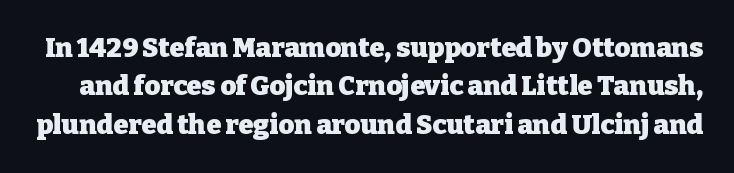
The face used here has the dense, thick strokes of a bold. Regarding leading, the lines here are spaced in the standard way. Honestly, the letter spacing is just normal — you wouldn't notice it. Clear beneath every line of the passage. These lines were composed using upright roman letters.
